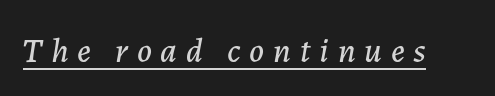
{"italic": "yes", "lean": "right", "slant_degrees": 7, "width": "normal", "stroke_contrast": "low", "x_height": "medium", "monospaced": "no", "underline": "yes", "letter_spacing": "wide", "letter_spacing_em": 0.26, "glyph_px": 34}
